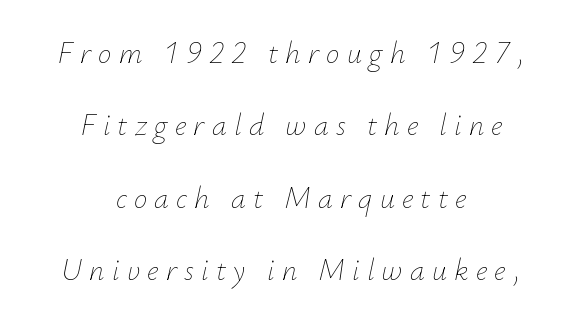
Caption: expanded tracking, letters set apart. Emphasis-style slanted type is in use. The characters are drawn with everyday or finer stroke widths. Do the characters align in a grid? No, the font is proportional. Summary of vertical rhythm: relaxed, with wide interline spacing. Short and long lines alike share a common midpoint.
